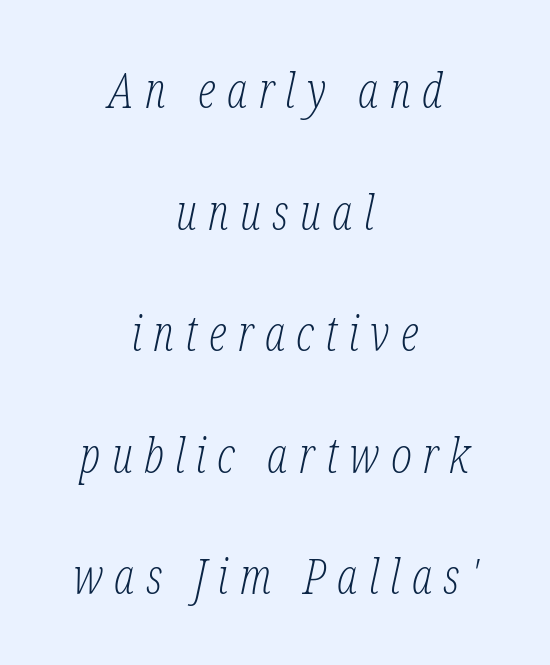
Regarding serifs, this sample has them. Type without underlining. Slant detected: the letters are inclined. The font sits on the lighter half of the weight spectrum, regular included. Think of a printed novel: that variable character pitch is what you see here.
